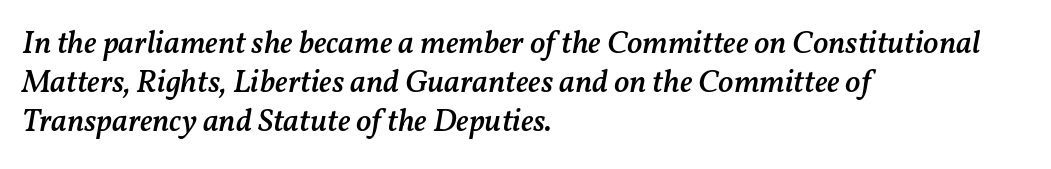
Q: Is the text bold? A: Semi-bold.
Q: Is the text italic (slanted)? A: Yes, it leans right by about 11 degrees.
Q: Is the text underlined? A: No.
Q: How is the paragraph aligned? A: Left-aligned.
Q: Is the spacing between letters normal or unusually wide? A: Normal.
Q: Width (condensed, normal, or wide)? A: Normal.
Q: Stroke contrast? A: Medium.
Q: x-height? A: Medium.
Q: Monospaced? A: No.
